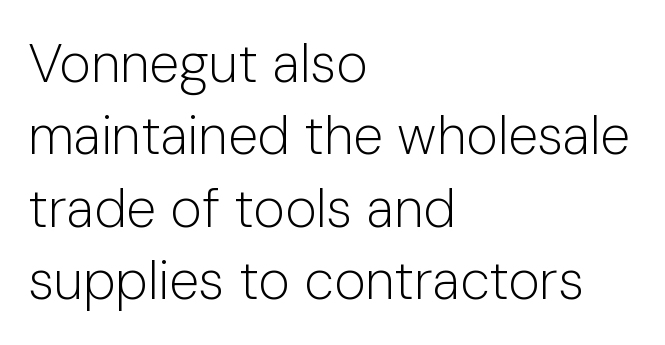
These lines are rendered in a variable-pitch font. Does extra space separate the letters? No, they use regular spacing. The lines sit at an ordinary, default distance from one another. The baseline area is clear. Ink coverage per letter is moderate at most.
